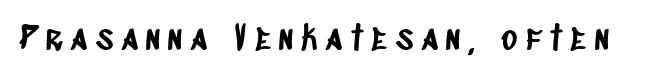
Q: Is the typeface a serif or a sans-serif typeface? A: Sans-serif.
Q: Is the text underlined? A: No.
Q: Is the spacing between letters normal or unusually wide? A: Unusually wide.
Q: Width (condensed, normal, or wide)? A: Condensed.
Q: Stroke contrast? A: Low.
Q: x-height? A: Large.
Q: Monospaced? A: No.
